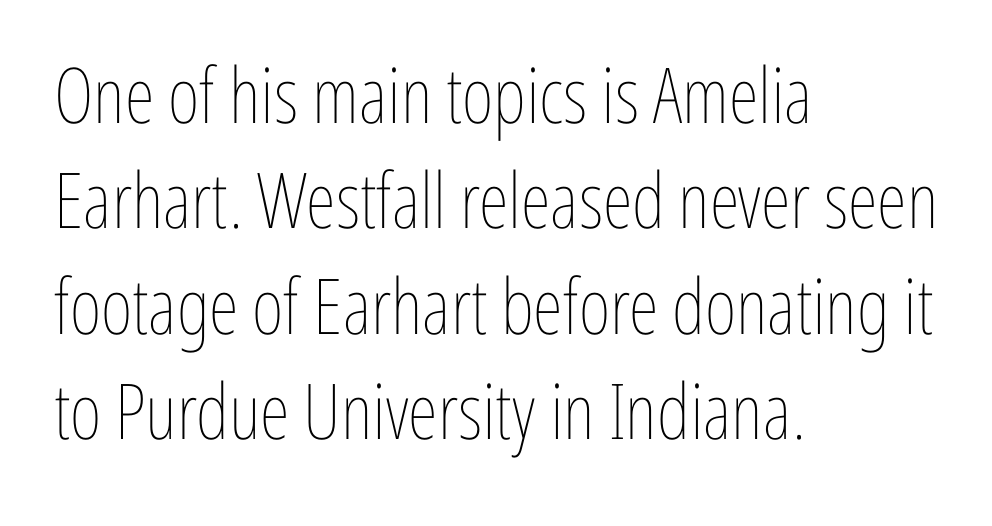
{"italic": "no", "bold": "no", "weight": "thin", "width": "condensed", "stroke_contrast": "low", "x_height": "medium", "monospaced": "no", "underline": "no", "align": "left", "line_spacing": "normal", "line_spacing_ratio": 1.37, "letter_spacing": "normal", "letter_spacing_em": 0.0, "glyph_px": 77}
